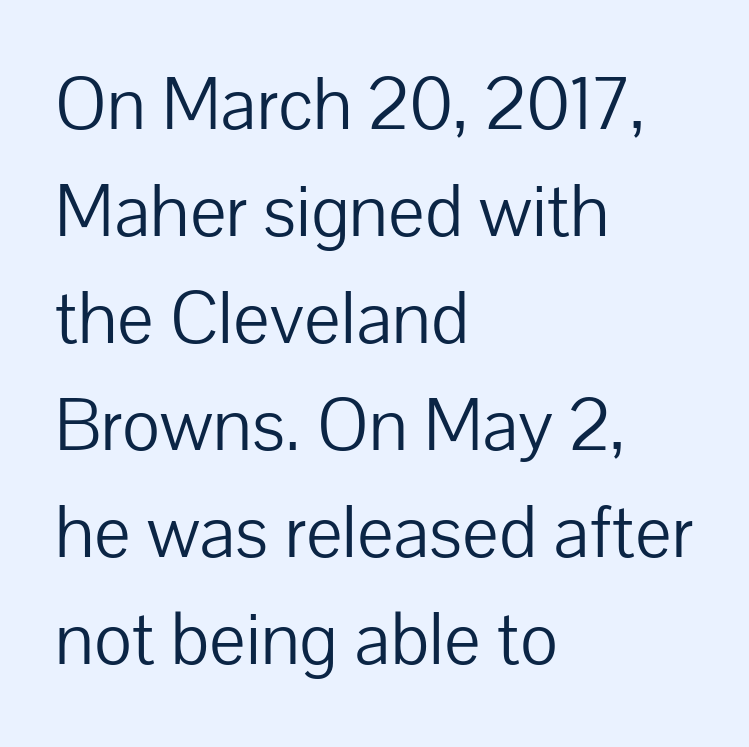
{"serif": "no", "italic": "no", "bold": "no", "weight": "light", "width": "normal", "stroke_contrast": "low", "x_height": "medium", "monospaced": "no", "underline": "no", "align": "left", "line_spacing": "normal", "line_spacing_ratio": 1.39, "letter_spacing": "normal", "letter_spacing_em": 0.0, "glyph_px": 77}
